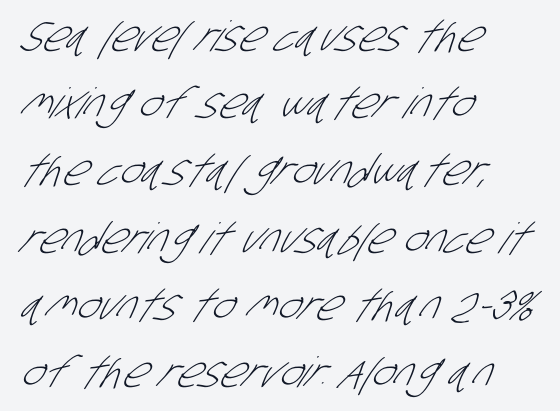
{"serif": "no", "bold": "no", "weight": "light", "width": "condensed", "stroke_contrast": "low", "x_height": "large", "monospaced": "no", "underline": "no", "align": "left", "line_spacing": "normal", "line_spacing_ratio": 1.6, "letter_spacing": "normal", "letter_spacing_em": 0.0, "glyph_px": 42}
